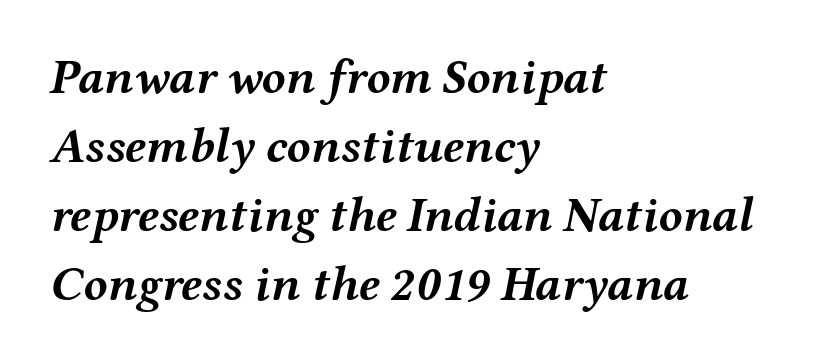
Q: Is the text bold? A: Yes.
Q: Is the text italic (slanted)? A: Yes, it leans right by about 12 degrees.
Q: Is the text underlined? A: No.
Q: How is the paragraph aligned? A: Left-aligned.
Q: Is the spacing between letters normal or unusually wide? A: Normal.
Q: Is the spacing between lines tight, normal or loose? A: Normal.
Q: Width (condensed, normal, or wide)? A: Wide.
Q: Stroke contrast? A: Medium.
Q: x-height? A: Medium.
Q: Monospaced? A: No.
